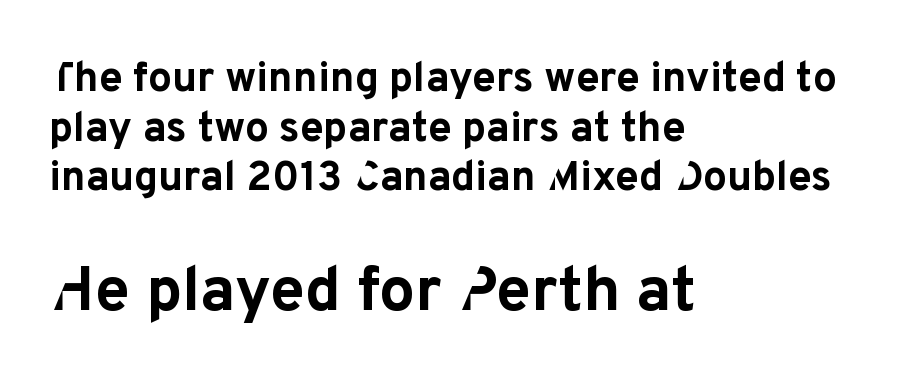
The image shows 63 px bold sans-serif type, upright; set left-aligned, line spacing 1.18x, normal letter spacing, not underlined; the second (bottom) block is 1.5x larger; low stroke contrast and a medium x-height.
